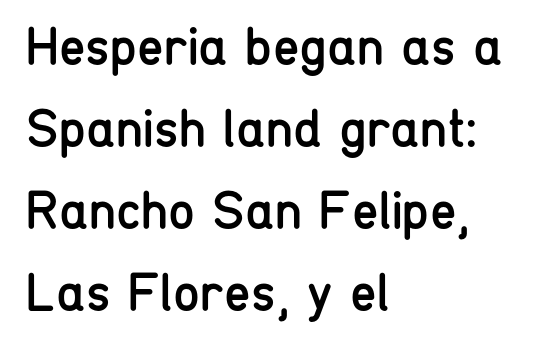
Stems and bowls with no extra thickness — not bold. Reading down the column, the eye jumps a familiar distance to each next line. The typesetter chose a ragged-right arrangement here. The glyphs in this specimen are sans serif.
